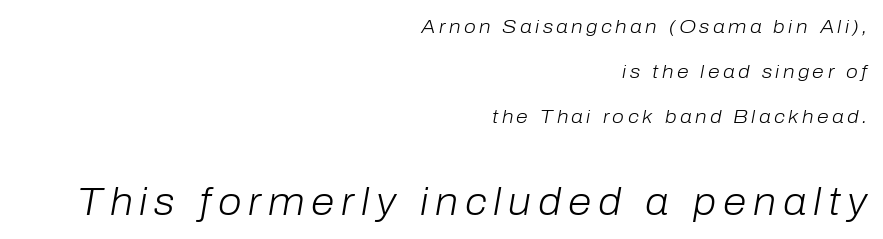
Q: Is the text bold? A: No.
Q: Is the text italic (slanted)? A: Yes, it leans right by about 10 degrees.
Q: Is the text underlined? A: No.
Q: How is the paragraph aligned? A: Right-aligned.
Q: Is the spacing between lines tight, normal or loose? A: Loose.
Q: Which block of text is set in a larger size, the first (top) or the second (bottom)? A: The second (bottom) one.
Q: Width (condensed, normal, or wide)? A: Normal.
Q: Stroke contrast? A: Low.
Q: x-height? A: Medium.
Q: Monospaced? A: No.
